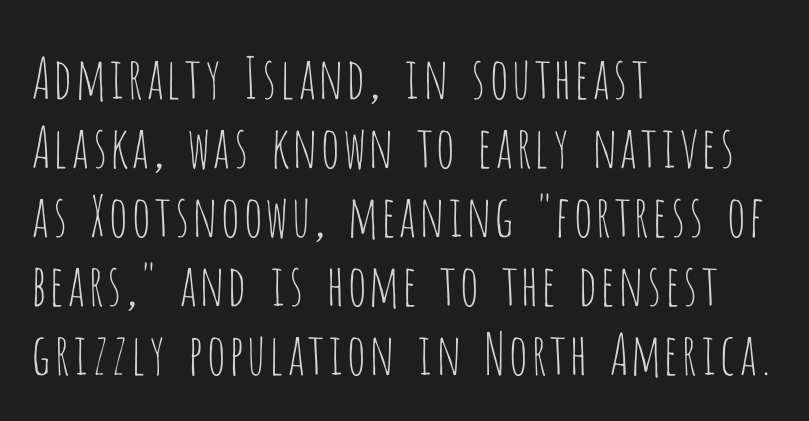
{"serif": "no", "italic": "no", "bold": "no", "weight": "thin", "width": "condensed", "stroke_contrast": "low", "x_height": "large", "monospaced": "no", "underline": "no", "align": "left", "line_spacing_ratio": 1.21, "letter_spacing": "normal", "letter_spacing_em": 0.0, "glyph_px": 57}
